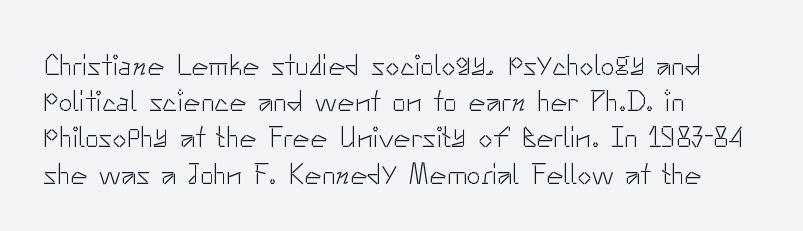
Q: Is the text bold? A: No.
Q: Is the text italic (slanted)? A: No, it is upright.
Q: Is the typeface a serif or a sans-serif typeface? A: Sans-serif.
Q: Is the text underlined? A: No.
Q: How is the paragraph aligned? A: Left-aligned.
Q: Is the spacing between letters normal or unusually wide? A: Normal.
Q: Is the spacing between lines tight, normal or loose? A: Normal.
Q: Width (condensed, normal, or wide)? A: Normal.
Q: Stroke contrast? A: Low.
Q: x-height? A: Small.
Q: Monospaced? A: No.
